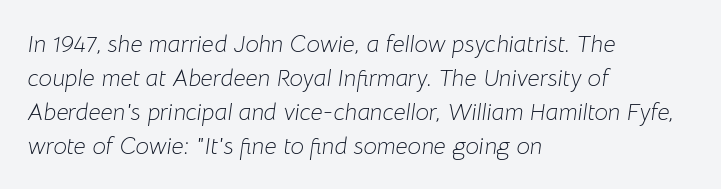
Is the letter spacing exaggerated? No — it looks like the ordinary default. The passage is arranged the way most books set body copy — flush left. The strokes carry an ordinary text weight at most. Normally led — the rows are evenly, conventionally spaced.
